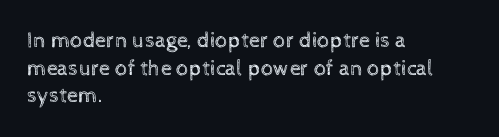
The image shows 22 px text type, upright; set left-aligned, normal line spacing (1.26x), normal letter spacing, not underlined.
